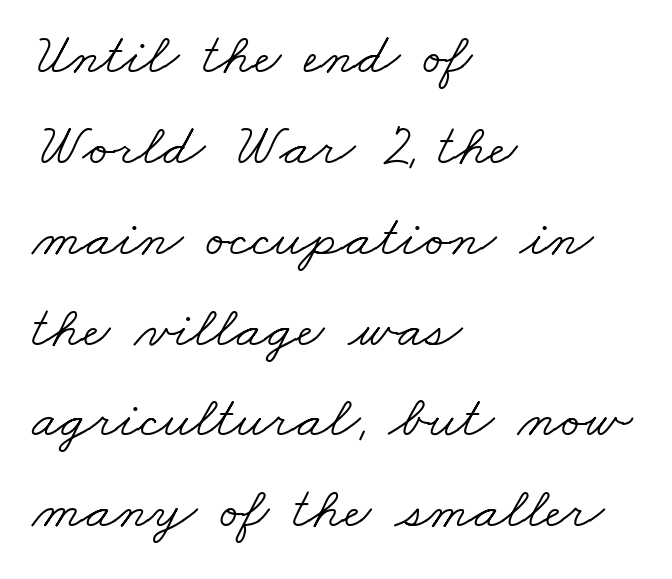
Q: Is the text bold? A: No.
Q: Is the typeface a serif or a sans-serif typeface? A: Serif.
Q: Is the text underlined? A: No.
Q: How is the paragraph aligned? A: Left-aligned.
Q: Is the spacing between letters normal or unusually wide? A: Normal.
Q: Is the spacing between lines tight, normal or loose? A: Normal.
Q: Width (condensed, normal, or wide)? A: Wide.
Q: Stroke contrast? A: Low.
Q: x-height? A: Small.
Q: Monospaced? A: No.
